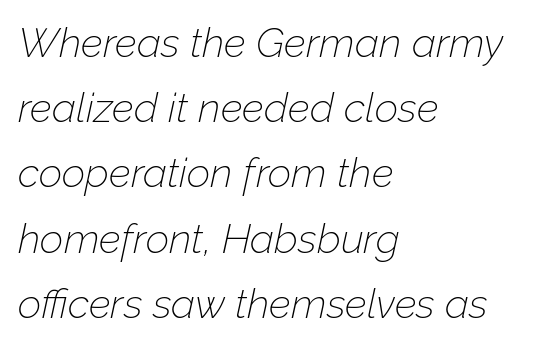
The image shows 41 px thin type, italic (leaning right); set left-aligned, normal line spacing (1.59x), normal letter spacing, not underlined; low stroke contrast and a medium x-height.
